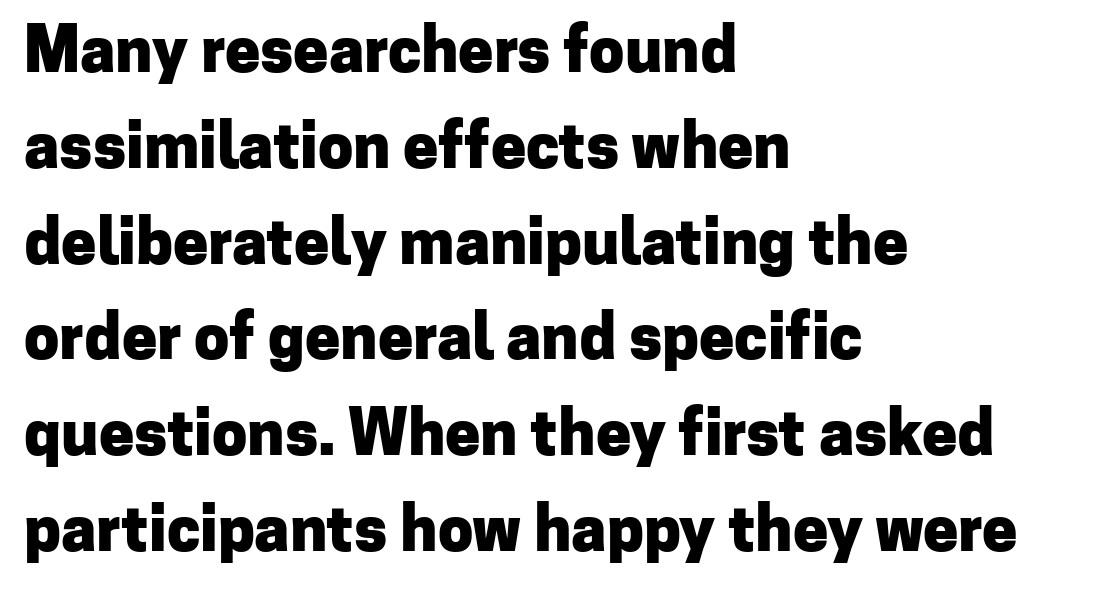
This sample has the flowing, uneven cadence of proportional lettering. Successive baselines arrive at the customary interval. This rendering employs a face without finishing strokes, i.e., a sans-serif. When letters stand straight like this, we call the style roman or upright. Default kerning and tracking; the words read as compact shapes.
